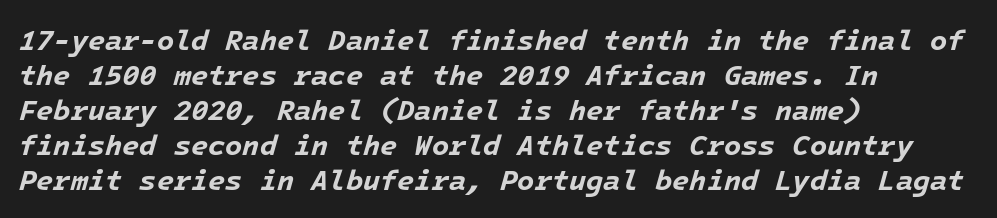
{"italic": "yes", "lean": "right", "slant_degrees": 16, "bold": "yes", "weight": "bold", "width": "normal", "stroke_contrast": "low", "x_height": "medium", "underline": "no", "align": "left", "line_spacing": "normal", "line_spacing_ratio": 1.25, "letter_spacing": "normal", "letter_spacing_em": 0.0, "glyph_px": 28}
